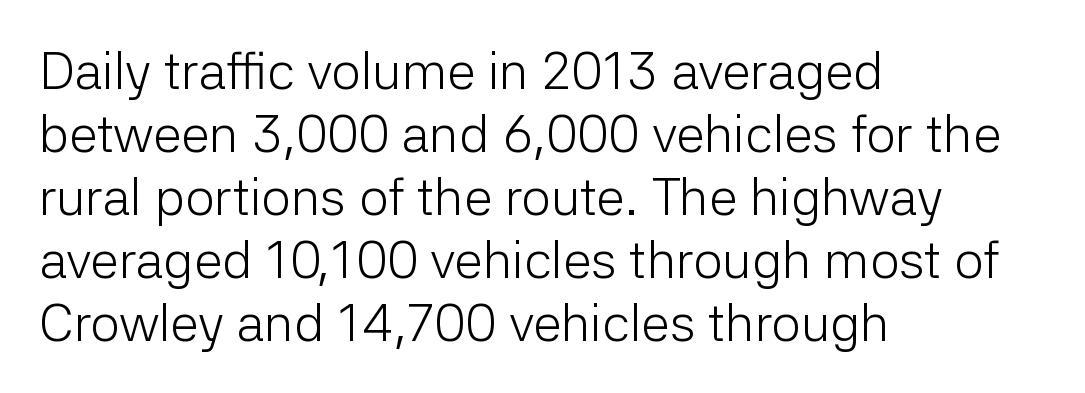
The image shows 52 px light sans-serif type, upright; set left-aligned, line spacing 1.21x, normal letter spacing, not underlined; low stroke contrast and a medium x-height.
